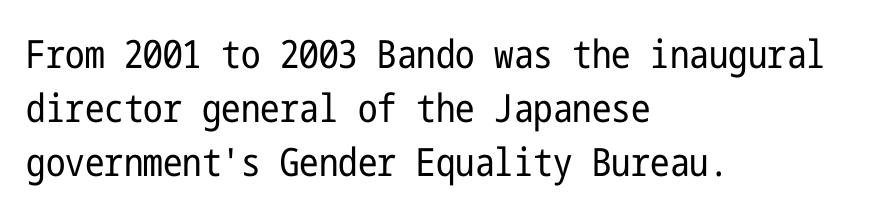
The horizontal fit of the characters is conventional and even. The string is rendered with underlining switched off. Whoever set this chose a conventional vertical rhythm. This sample uses a sans-serif face. If you drew a ruler down the left edge, every line would touch it.
